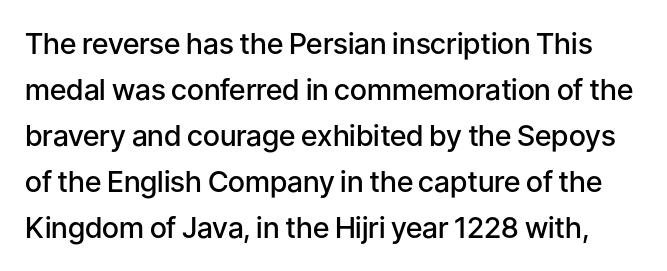
No feet cap the strokes, marking this as sans-serif type. The letters are semibold — heavier than regular but short of a full bold. Each letter keeps its own natural width here, so spacing adapts to shape. Nothing unusual about the tracking: characters are spaced as the font intends.
